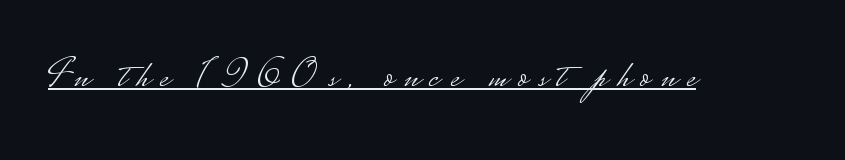
The image shows 41 px light, wide sans-serif type; set unusually wide letter spacing (+0.25 em), underlined; low stroke contrast.
